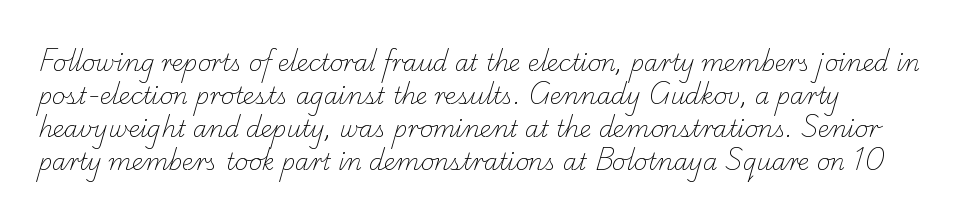
{"bold": "no", "underline": "no", "align": "left", "line_spacing": "normal", "line_spacing_ratio": 1.43, "letter_spacing": "normal", "letter_spacing_em": 0.0, "glyph_px": 23}
